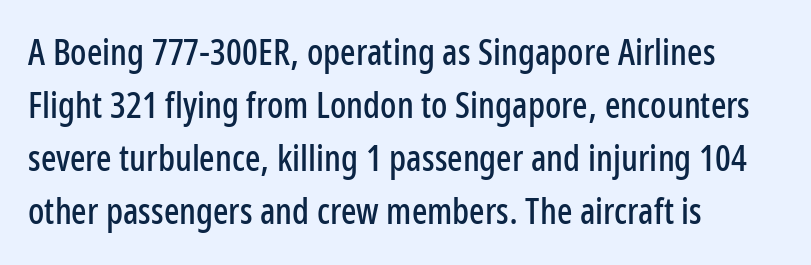
{"serif": "no", "italic": "no", "width": "condensed", "stroke_contrast": "low", "x_height": "medium", "monospaced": "no", "underline": "no", "align": "left", "line_spacing": "normal", "line_spacing_ratio": 1.47, "letter_spacing": "normal", "letter_spacing_em": 0.0, "glyph_px": 36}
